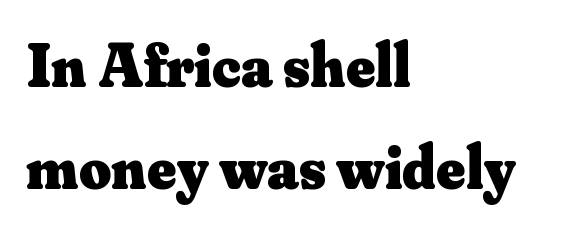
The image shows 62 px heavy serif type, upright; set left-aligned, normal line spacing (1.65x), normal letter spacing, not underlined; medium stroke contrast and a small x-height.
